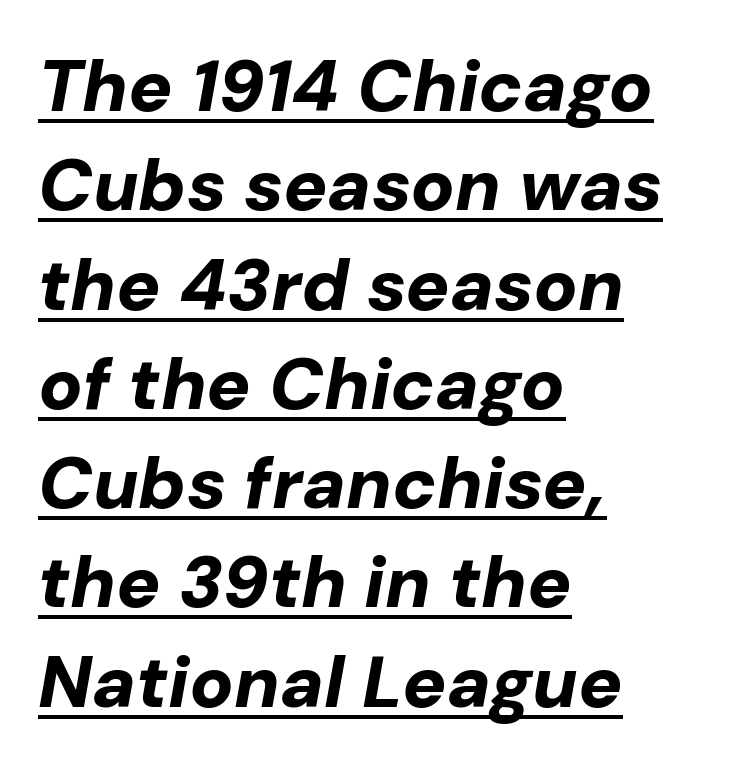
{"italic": "yes", "lean": "right", "slant_degrees": 10, "bold": "yes", "weight": "bold", "width": "normal", "stroke_contrast": "low", "x_height": "medium", "monospaced": "no", "underline": "yes", "align": "left", "line_spacing": "normal", "line_spacing_ratio": 1.36, "letter_spacing": "normal", "letter_spacing_em": 0.0, "glyph_px": 73}
